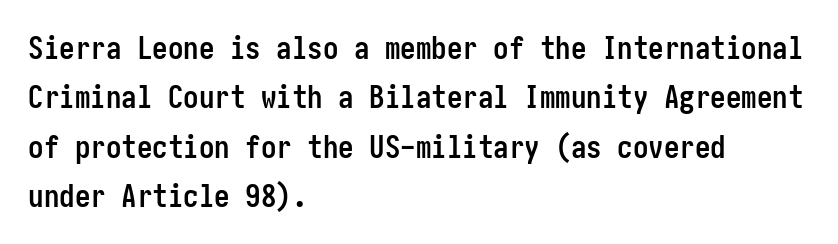
Reading down the block, your eye returns to a fixed left position each line. Classification — sans serif. Compared with typical paragraphs, the rows here are spaced about the same. Check under the words: just untouched page.
